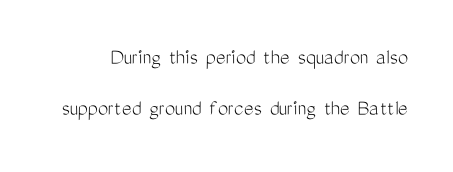
The zone under the glyphs is completely vacant. Summary of weight: not heavy and not bold. When letters stand straight like this, we call the style roman or upright. Horizontal bands of white between lines are thick stripes. Inter-character spacing is left at the font's built-in metrics.
